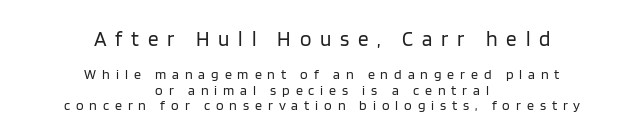
The text block is weighted toward neither margin, spreading evenly from the middle. Is there much room between lines? No — they nearly touch. The emphasis by scale lands on block number one, above. This is roman type, the default non-slanted kind. Bold? No — there's no thickening of the strokes. Descenders hang freely into open space.
